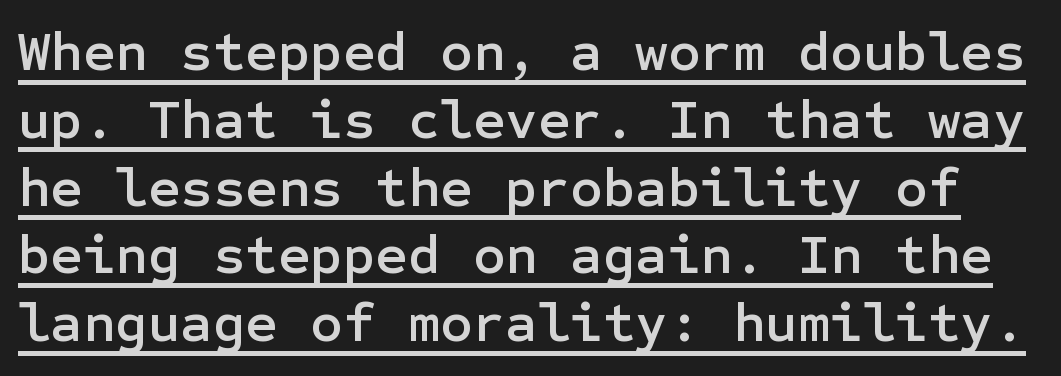
{"serif": "no", "italic": "no", "width": "normal", "stroke_contrast": "low", "x_height": "medium", "underline": "yes", "line_spacing_ratio": 1.21, "letter_spacing": "normal", "letter_spacing_em": 0.0, "glyph_px": 56}
